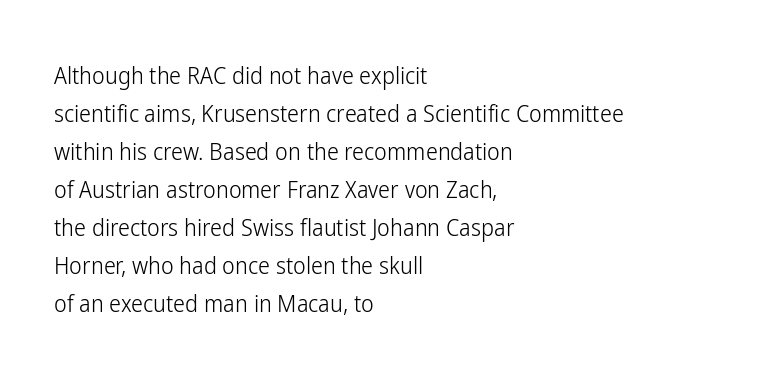
Q: Is the text bold? A: No.
Q: Is the text italic (slanted)? A: No, it is upright.
Q: Is the text underlined? A: No.
Q: How is the paragraph aligned? A: Left-aligned.
Q: Is the spacing between letters normal or unusually wide? A: Normal.
Q: Is the spacing between lines tight, normal or loose? A: Normal.
